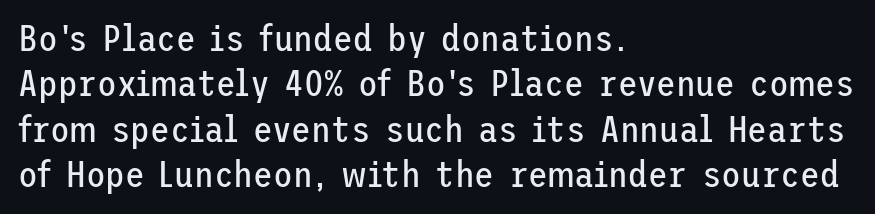
Q: Is the text bold? A: No.
Q: Is the text italic (slanted)? A: No, it is upright.
Q: Is the typeface a serif or a sans-serif typeface? A: Sans-serif.
Q: Is the text underlined? A: No.
Q: How is the paragraph aligned? A: Left-aligned.
Q: Is the spacing between letters normal or unusually wide? A: Normal.
Q: Is the spacing between lines tight, normal or loose? A: Normal.
Q: Width (condensed, normal, or wide)? A: Normal.
Q: Stroke contrast? A: Low.
Q: x-height? A: Medium.
